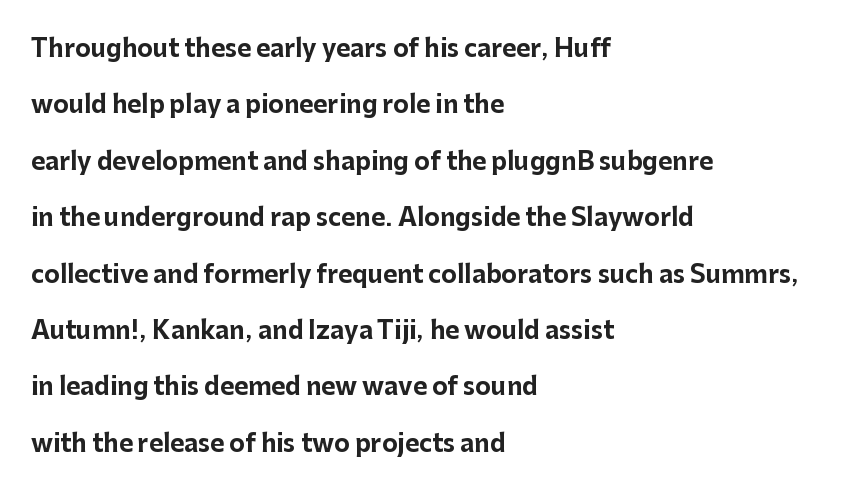
The image shows 24 px bold type, upright; set left-aligned, loose line spacing (2.35x), normal letter spacing, not underlined.
